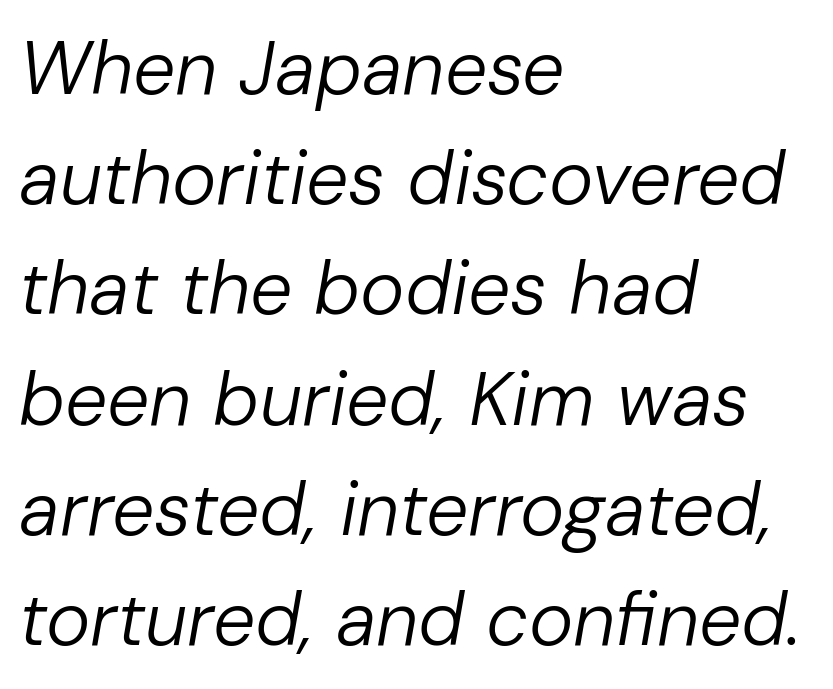
The image shows 75 px regular-weight type, italic (leaning right); set left-aligned, normal line spacing (1.47x), normal letter spacing, not underlined; low stroke contrast and a medium x-height.
